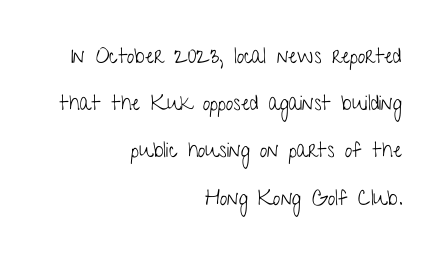
The strip under each line holds only bare page. The space between consecutive lines is lavish. Alignment: flush right. Look at the tracking — it's just the regular setting, nothing added.
